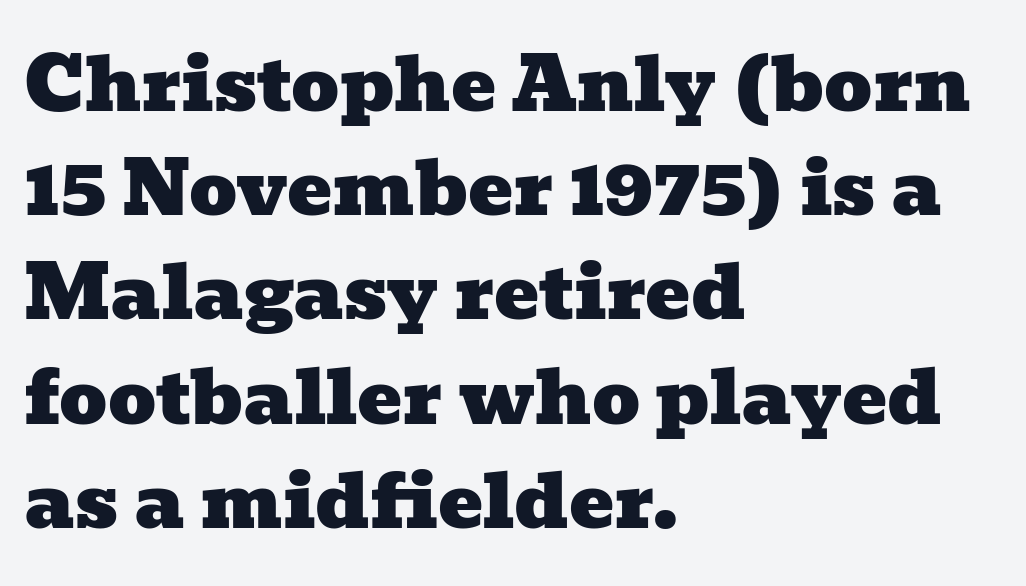
These lines keep a tight, regular rhythm from letter to letter. The passage shown stacks its lines at a standard gap. Check under the words: just untouched page. Visually the block forms a straight wall on the left and a jagged coastline on the right. Check where the strokes stop: tiny serifs finish them off.
